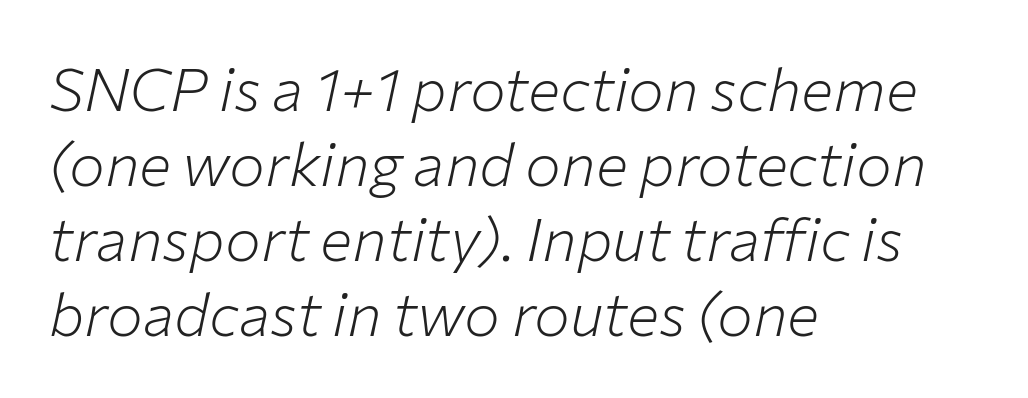
{"italic": "yes", "lean": "right", "slant_degrees": 12, "bold": "no", "weight": "light", "width": "normal", "stroke_contrast": "low", "x_height": "medium", "monospaced": "no", "underline": "no", "align": "left", "line_spacing": "normal", "line_spacing_ratio": 1.25, "letter_spacing": "normal", "letter_spacing_em": 0.0, "glyph_px": 60}
